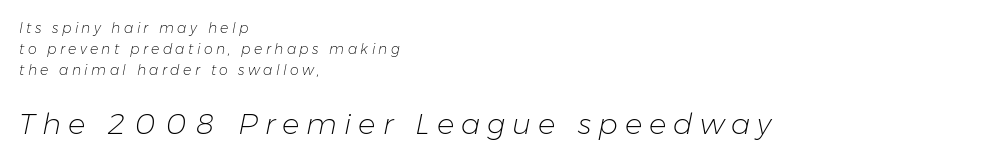
{"italic": "yes", "lean": "right", "slant_degrees": 11, "bold": "no", "weight": "light", "width": "normal", "stroke_contrast": "low", "x_height": "medium", "monospaced": "no", "underline": "no", "align": "left", "line_spacing": "normal", "line_spacing_ratio": 1.49, "letter_spacing": "wide", "letter_spacing_em": 0.24, "larger_block": "second", "size_ratio": 2.07, "glyph_px": 29}
